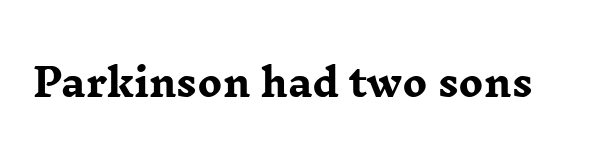
{"serif": "yes", "italic": "no", "bold": "yes", "weight": "heavy", "width": "wide", "stroke_contrast": "low", "x_height": "medium", "monospaced": "no", "underline": "no", "letter_spacing": "normal", "letter_spacing_em": 0.0, "glyph_px": 37}
